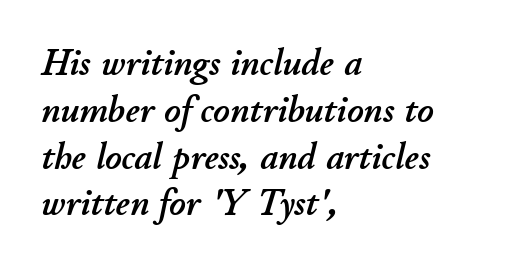
{"italic": "yes", "lean": "right", "slant_degrees": 11, "width": "normal", "stroke_contrast": "low", "x_height": "small", "monospaced": "no", "underline": "no", "align": "left", "line_spacing_ratio": 1.2, "letter_spacing": "normal", "letter_spacing_em": 0.0, "glyph_px": 39}
